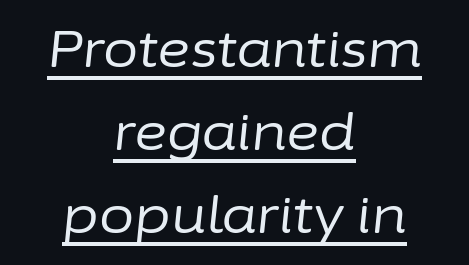
{"italic": "yes", "lean": "right", "slant_degrees": 6, "bold": "no", "weight": "regular", "width": "normal", "stroke_contrast": "low", "x_height": "medium", "monospaced": "no", "underline": "yes", "align": "center", "line_spacing": "normal", "line_spacing_ratio": 1.63, "letter_spacing": "normal", "letter_spacing_em": 0.0, "glyph_px": 51}
